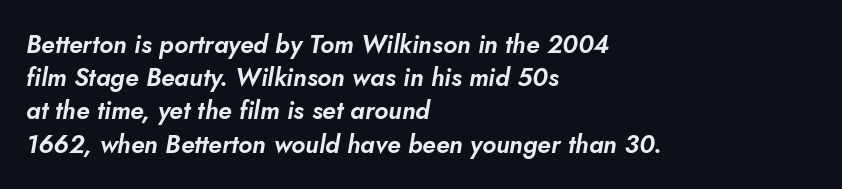
Q: Is the text italic (slanted)? A: Yes, it leans right by about 5 degrees.
Q: Is the text underlined? A: No.
Q: How is the paragraph aligned? A: Left-aligned.
Q: Is the spacing between letters normal or unusually wide? A: Normal.
Q: Is the spacing between lines tight, normal or loose? A: Normal.
